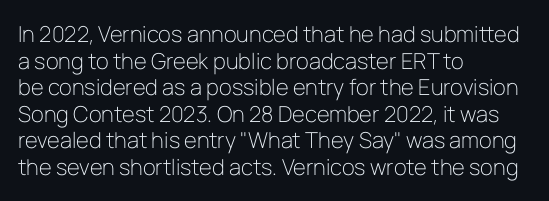
Q: Is the text bold? A: No.
Q: Is the text italic (slanted)? A: No, it is upright.
Q: Is the text underlined? A: No.
Q: How is the paragraph aligned? A: Left-aligned.
Q: Is the spacing between letters normal or unusually wide? A: Normal.
